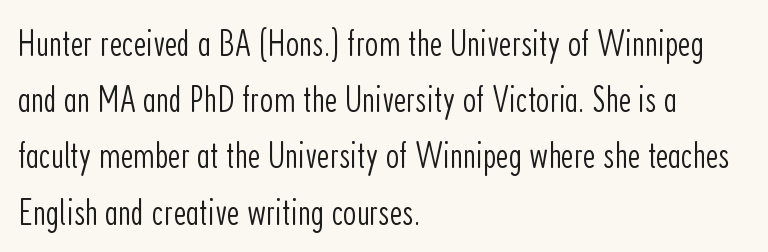
Q: Is the text bold? A: No.
Q: Is the text italic (slanted)? A: No, it is upright.
Q: Is the typeface a serif or a sans-serif typeface? A: Sans-serif.
Q: Is the text underlined? A: No.
Q: How is the paragraph aligned? A: Left-aligned.
Q: Is the spacing between letters normal or unusually wide? A: Normal.
Q: Is the spacing between lines tight, normal or loose? A: Normal.
Q: Width (condensed, normal, or wide)? A: Condensed.
Q: Stroke contrast? A: Low.
Q: x-height? A: Medium.
Q: Monospaced? A: No.
